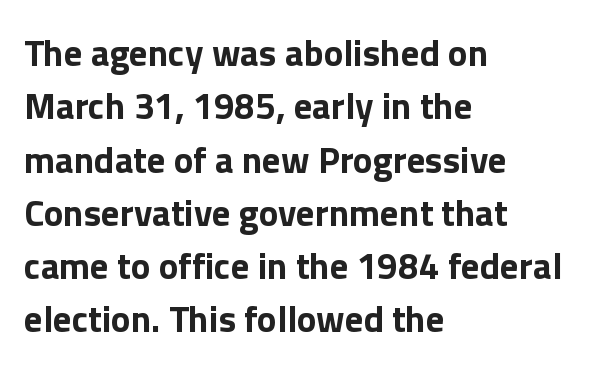
The image shows 37 px bold sans-serif type, upright; set left-aligned, normal line spacing (1.44x), normal letter spacing, not underlined; low stroke contrast and a medium x-height.
